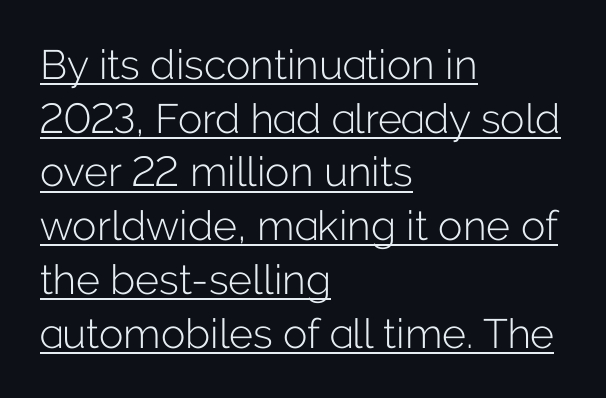
Characters remain perfectly vertical along every line. In CSS terms this would be text-align: left. No heavy texture on the line: the type isn't bold. Leading matches the norm, producing a regular column. Does the type have serifs? No, each stem ends abruptly.
